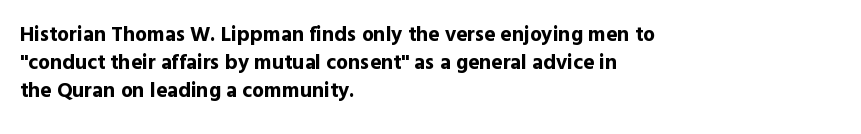
The image shows 21 px bold type, upright; set left-aligned, normal line spacing (1.34x), normal letter spacing, not underlined.
